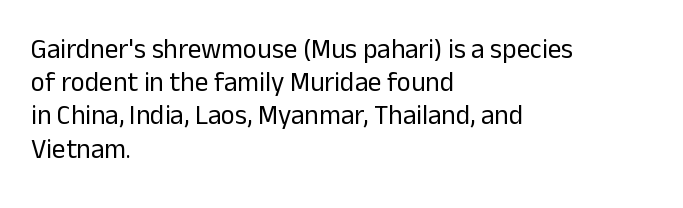
The zone under the glyphs is completely vacant. The passage is arranged the way most books set body copy — flush left. The type sits square on the baseline with zero lean. Weight: in the light-to-regular range. In terms of letterspacing, this is plain default setting.
